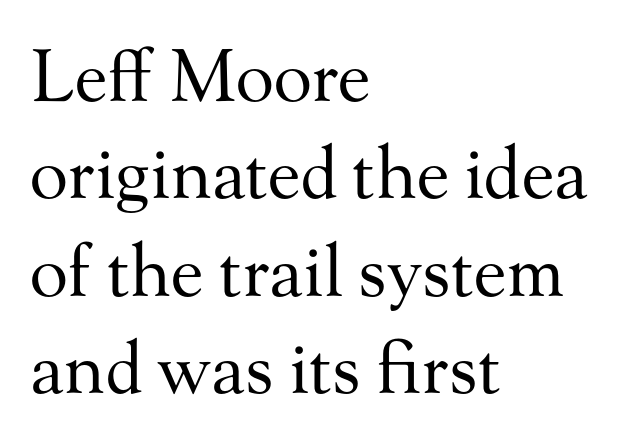
The image shows 71 px regular-weight serif type, upright; set left-aligned, normal line spacing (1.37x), normal letter spacing, not underlined; medium stroke contrast and a small x-height.
